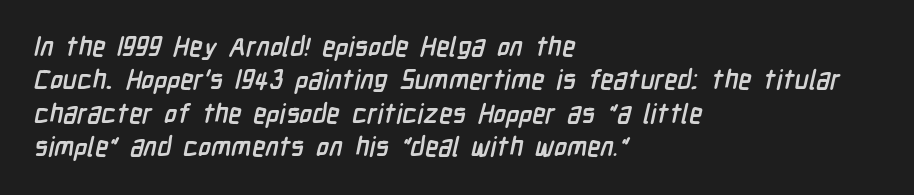
Q: Is the text bold? A: Yes.
Q: Is the text underlined? A: No.
Q: How is the paragraph aligned? A: Left-aligned.
Q: Is the spacing between letters normal or unusually wide? A: Normal.
